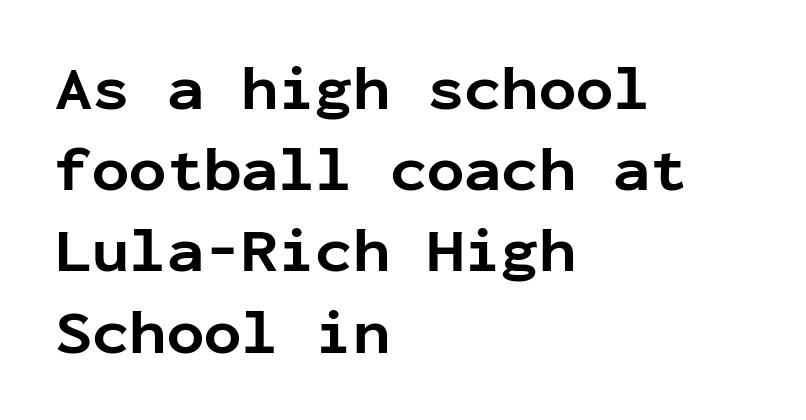
The image shows 62 px bold sans-serif type, upright, monospaced; set left-aligned, normal line spacing (1.31x), normal letter spacing, not underlined; low stroke contrast and a medium x-height.
